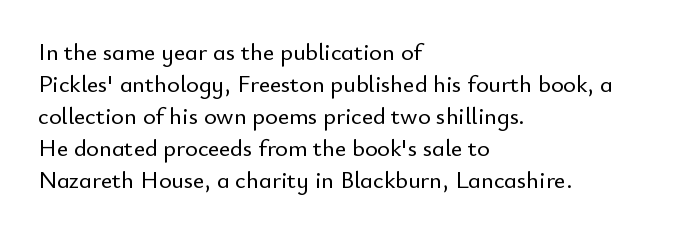
Q: Is the text italic (slanted)? A: No, it is upright.
Q: Is the text underlined? A: No.
Q: How is the paragraph aligned? A: Left-aligned.
Q: Is the spacing between letters normal or unusually wide? A: Normal.
Q: Is the spacing between lines tight, normal or loose? A: Normal.
